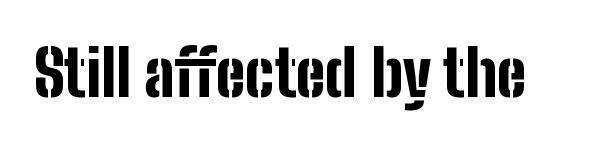
{"serif": "no", "italic": "no", "bold": "yes", "weight": "bold", "width": "condensed", "stroke_contrast": "low", "x_height": "medium", "monospaced": "no", "underline": "no", "letter_spacing": "normal", "letter_spacing_em": 0.0, "glyph_px": 64}
